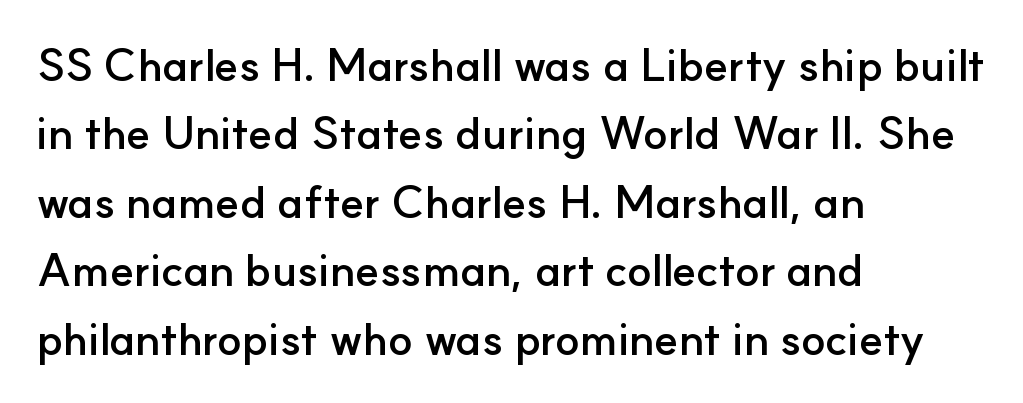
The image shows 45 px semibold sans-serif type, upright; set left-aligned, normal line spacing (1.52x), normal letter spacing, not underlined; low stroke contrast and a small x-height.
